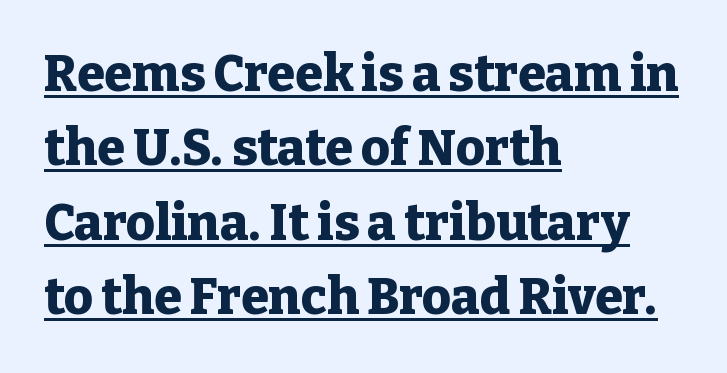
{"serif": "yes", "italic": "no", "bold": "yes", "weight": "heavy", "width": "normal", "stroke_contrast": "low", "x_height": "medium", "monospaced": "no", "underline": "yes", "align": "left", "line_spacing": "normal", "line_spacing_ratio": 1.49, "letter_spacing": "normal", "letter_spacing_em": 0.0, "glyph_px": 50}
